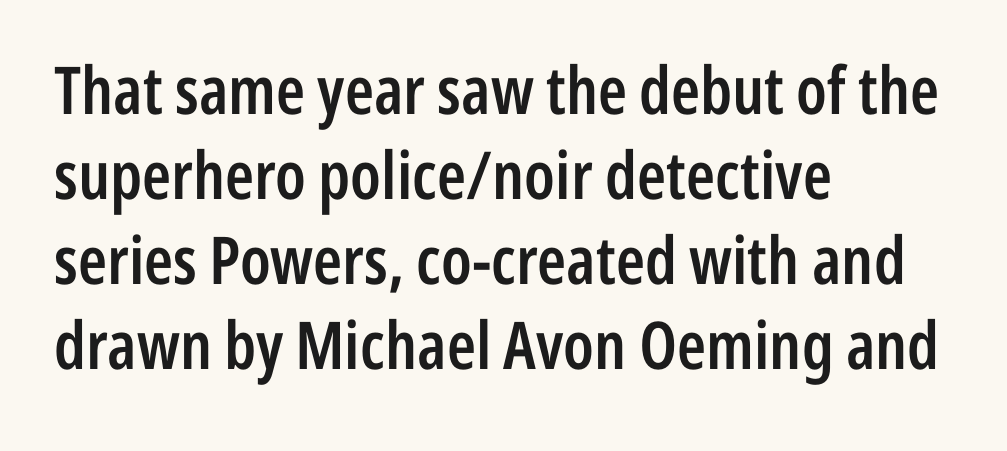
{"serif": "no", "italic": "no", "bold": "semi", "weight": "semibold", "width": "condensed", "stroke_contrast": "low", "x_height": "medium", "monospaced": "no", "underline": "no", "align": "left", "line_spacing": "normal", "line_spacing_ratio": 1.29, "letter_spacing": "normal", "letter_spacing_em": 0.0, "glyph_px": 66}
